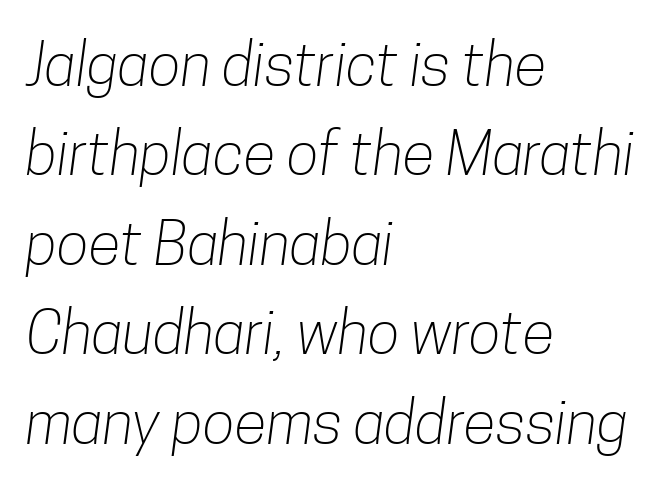
Is this a fixed-width face? No — the glyphs have proportional, varying widths. The tracking reads as untouched default to a designer's eye. The strokes are not fattened; the text isn't bold. Are there feet on the stems? There aren't — it's a sans. Underlining? Definitely not there. This rendering uses left alignment, leaving the right contour irregular.
